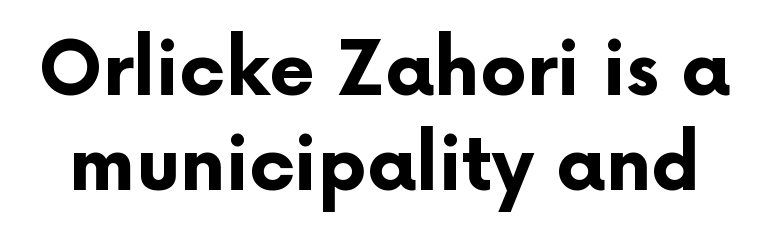
The lettering stays uniformly vertical, giving the passage a roman look. Lines of text with bare space underneath. On the weight axis this lands at bold, roughly 700. Do the characters align in a grid? No, the font is proportional. The glyphs in this specimen are sans serif.
